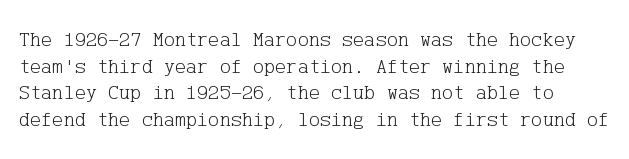
The image shows 21 px text type, upright; set normal line spacing (1.27x), normal letter spacing, not underlined.
